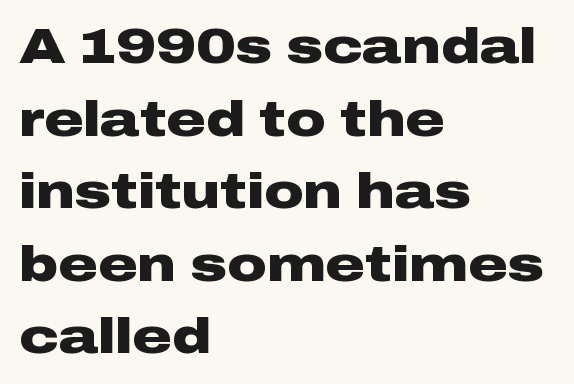
Q: Is the text bold? A: Yes.
Q: Is the text italic (slanted)? A: No, it is upright.
Q: Is the typeface a serif or a sans-serif typeface? A: Sans-serif.
Q: Is the text underlined? A: No.
Q: How is the paragraph aligned? A: Left-aligned.
Q: Is the spacing between letters normal or unusually wide? A: Normal.
Q: Is the spacing between lines tight, normal or loose? A: Normal.
Q: Width (condensed, normal, or wide)? A: Wide.
Q: Stroke contrast? A: Low.
Q: x-height? A: Medium.
Q: Monospaced? A: No.
